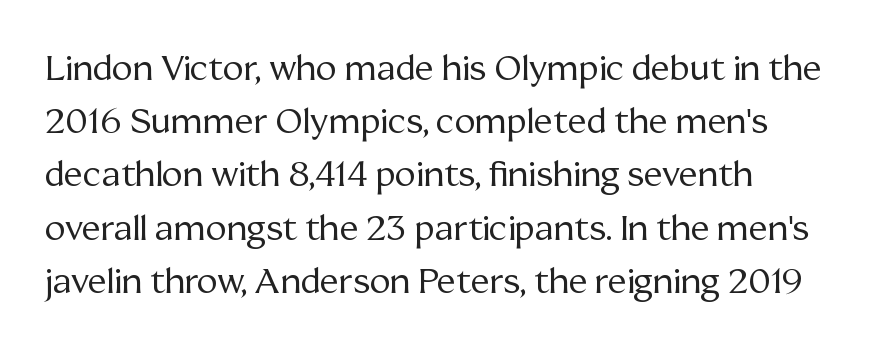
Is there much room between lines? A standard amount, neither cramped nor airy. The weight tops out at a normal text grade. It's the straight-up-and-down kind of type. This sample has the flowing, uneven cadence of proportional lettering. Which margin do the lines hug? The left one — the right edge is uneven. Each row of text sits above clean, open space.
